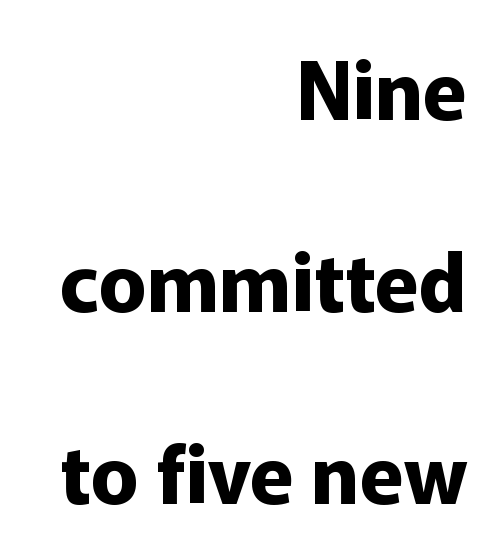
The block of text is sparse from top to bottom, with ample space between rows. Here the designer chose a conventional face with non-uniform glyph widths. I'd describe the lettering as bold — thick and assertive. Lines of text with bare space underneath. The axis of the letterforms is exactly vertical.
